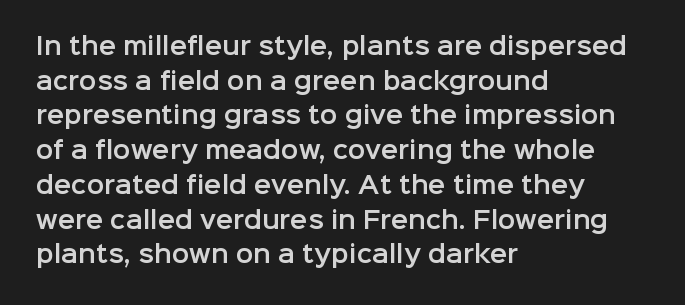
{"italic": "no", "underline": "no", "align": "left", "line_spacing": "normal", "line_spacing_ratio": 1.51, "letter_spacing": "normal", "letter_spacing_em": 0.0, "glyph_px": 23}
